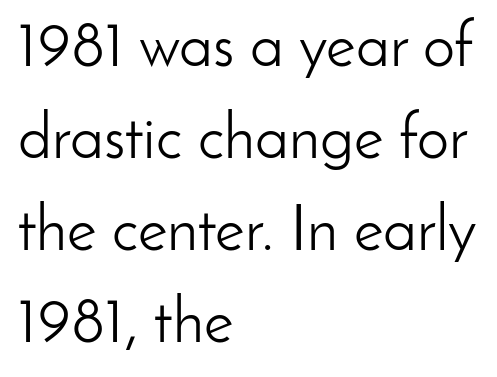
Q: Is the text bold? A: No.
Q: Is the text italic (slanted)? A: No, it is upright.
Q: Is the typeface a serif or a sans-serif typeface? A: Sans-serif.
Q: Is the text underlined? A: No.
Q: How is the paragraph aligned? A: Left-aligned.
Q: Is the spacing between letters normal or unusually wide? A: Normal.
Q: Is the spacing between lines tight, normal or loose? A: Normal.
Q: Width (condensed, normal, or wide)? A: Normal.
Q: Stroke contrast? A: Low.
Q: x-height? A: Small.
Q: Monospaced? A: No.
